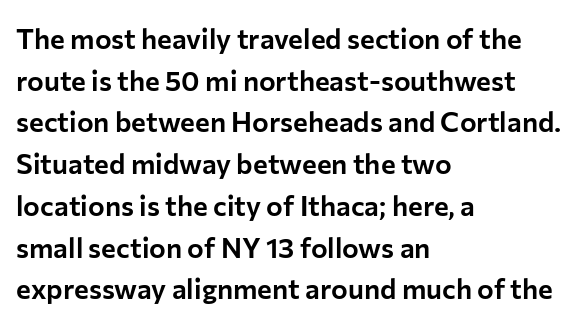
The image shows 28 px sans-serif type, upright; set left-aligned, normal line spacing (1.49x), normal letter spacing, not underlined; low stroke contrast and a medium x-height.
